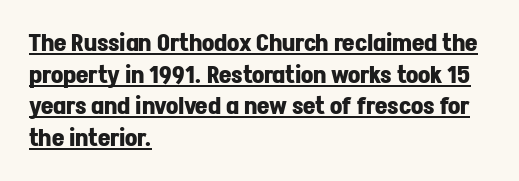
{"italic": "no", "bold": "yes", "underline": "yes", "align": "left", "line_spacing": "normal", "line_spacing_ratio": 1.32, "letter_spacing": "normal", "letter_spacing_em": 0.0, "glyph_px": 24}
